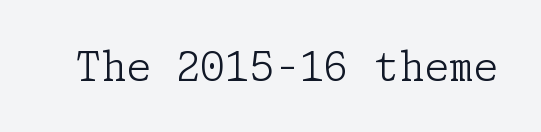
Do the letters lean? They stand straight. The passage shown is not underscored anywhere. Compared with typical body copy, the letter spacing here is the same. Serifs: yes, visible at the terminals of the letterforms.
